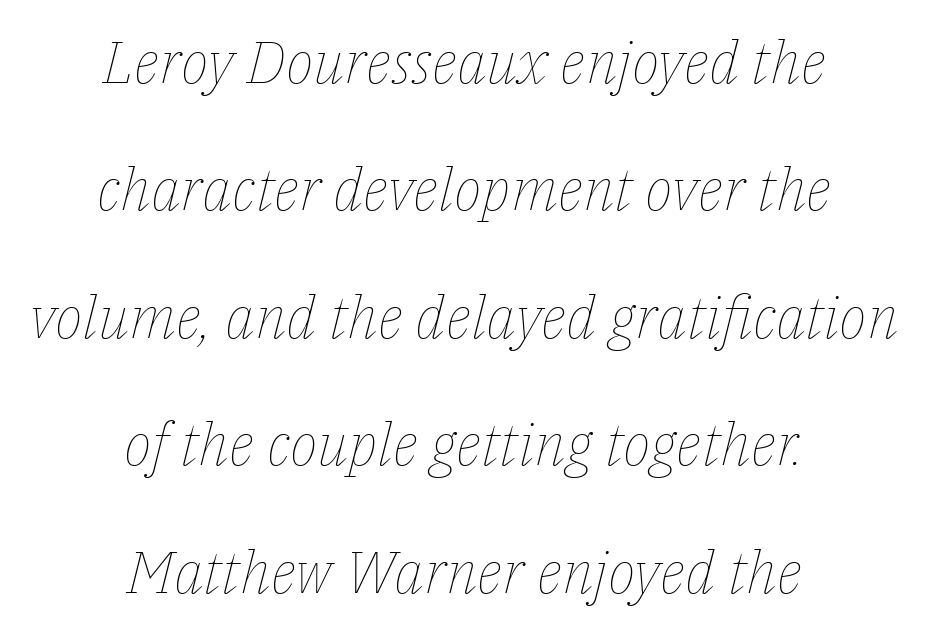
Q: Is the text bold? A: No.
Q: Is the text italic (slanted)? A: Yes, it leans right by about 14 degrees.
Q: Is the text underlined? A: No.
Q: How is the paragraph aligned? A: Centered.
Q: Is the spacing between letters normal or unusually wide? A: Normal.
Q: Is the spacing between lines tight, normal or loose? A: Loose.
Q: Width (condensed, normal, or wide)? A: Normal.
Q: Stroke contrast? A: Low.
Q: x-height? A: Medium.
Q: Monospaced? A: No.
